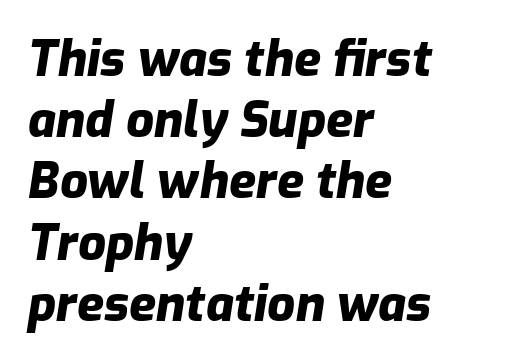
Q: Is the text bold? A: Yes.
Q: Is the text italic (slanted)? A: Yes, it leans right by about 9 degrees.
Q: Is the text underlined? A: No.
Q: How is the paragraph aligned? A: Left-aligned.
Q: Is the spacing between letters normal or unusually wide? A: Normal.
Q: Is the spacing between lines tight, normal or loose? A: Normal.
Q: Width (condensed, normal, or wide)? A: Normal.
Q: Stroke contrast? A: Low.
Q: x-height? A: Medium.
Q: Monospaced? A: No.
